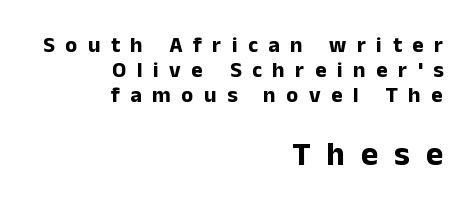
Q: Is the text bold? A: Yes.
Q: Is the text italic (slanted)? A: No, it is upright.
Q: Is the typeface a serif or a sans-serif typeface? A: Sans-serif.
Q: Is the text underlined? A: No.
Q: How is the paragraph aligned? A: Right-aligned.
Q: Is the spacing between letters normal or unusually wide? A: Unusually wide.
Q: Is the spacing between lines tight, normal or loose? A: Tight.
Q: Which block of text is set in a larger size, the first (top) or the second (bottom)? A: The second (bottom) one.
Q: Width (condensed, normal, or wide)? A: Normal.
Q: Stroke contrast? A: Low.
Q: x-height? A: Medium.
Q: Monospaced? A: No.
